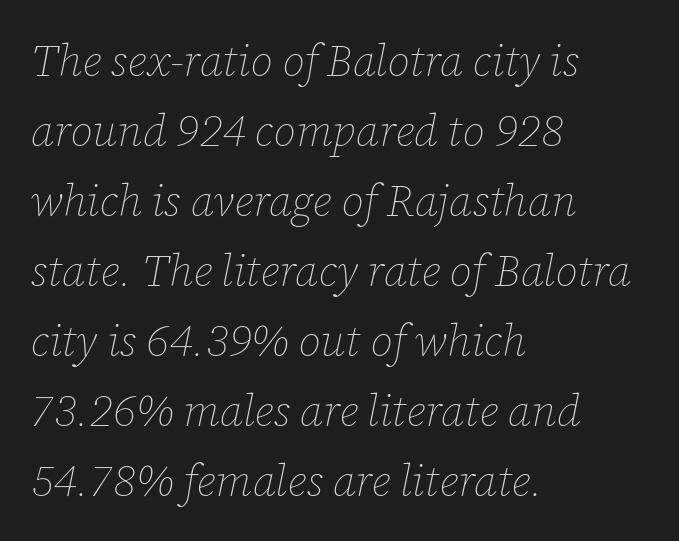
Each word holds together tightly as a unit, with standard inter-letter gaps. Teacher's note: observe the even left margin — that is flush-left alignment. Rows of type keep a routine distance in the vertical direction. Think of a printed novel: that variable character pitch is what you see here.
